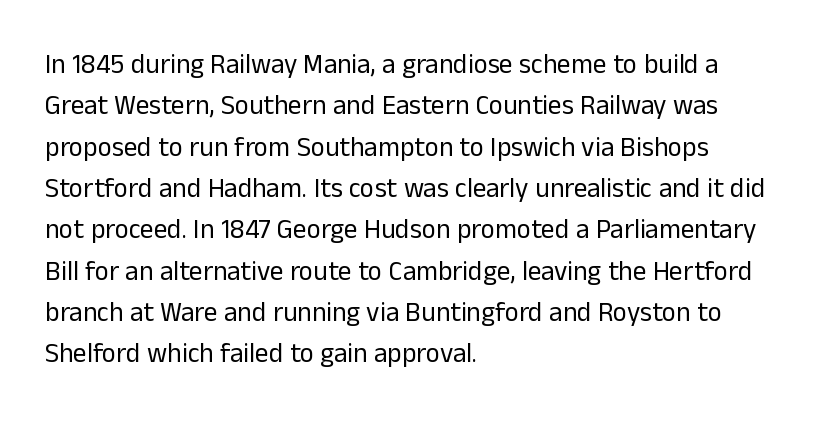
Q: Is the text bold? A: No.
Q: Is the text italic (slanted)? A: No, it is upright.
Q: Is the text underlined? A: No.
Q: How is the paragraph aligned? A: Left-aligned.
Q: Is the spacing between letters normal or unusually wide? A: Normal.
Q: Is the spacing between lines tight, normal or loose? A: Normal.
